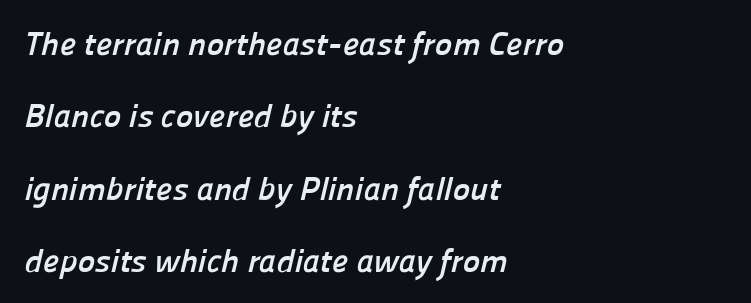
The horizontal fit of the characters is conventional and even. Varying glyph widths throughout — classic text-font behaviour. Check where the strokes stop: nothing finishes them off — pure sans. Baseline-to-baseline distance is far greater than the letter height.
